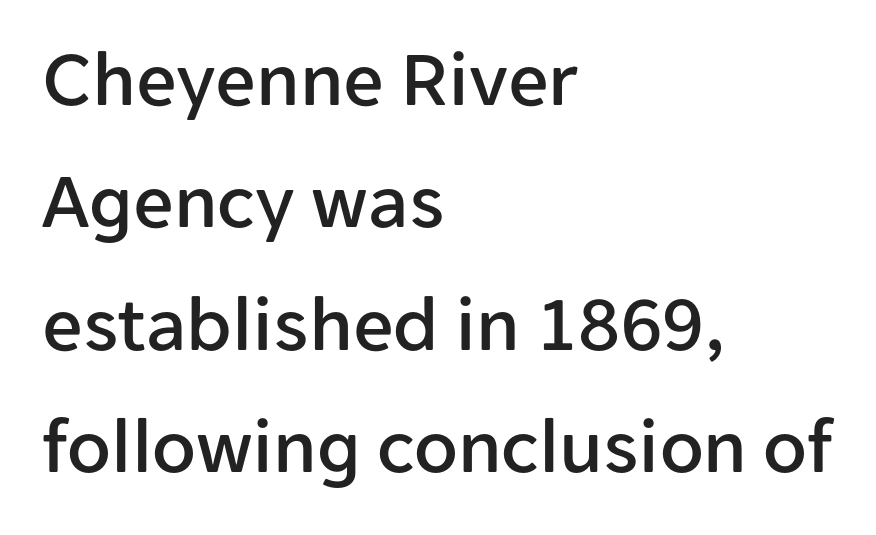
{"serif": "no", "italic": "no", "width": "normal", "stroke_contrast": "low", "x_height": "medium", "monospaced": "no", "underline": "no", "align": "left", "line_spacing": "normal", "line_spacing_ratio": 1.53, "letter_spacing": "normal", "letter_spacing_em": 0.0, "glyph_px": 80}
